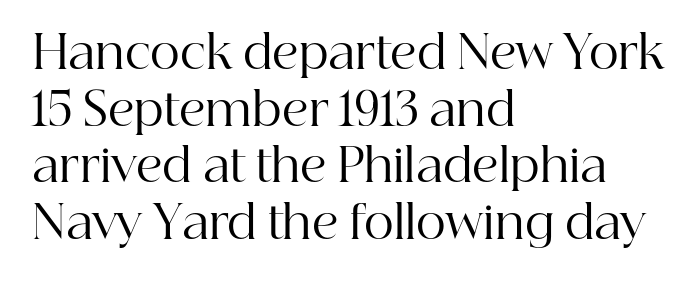
The font sits on the lighter half of the weight spectrum, regular included. Old-style or modern, the face here clearly has serifs. Posture: upright roman. These lines are rendered in a variable-pitch font. The passage is arranged the way most books set body copy — flush left.
